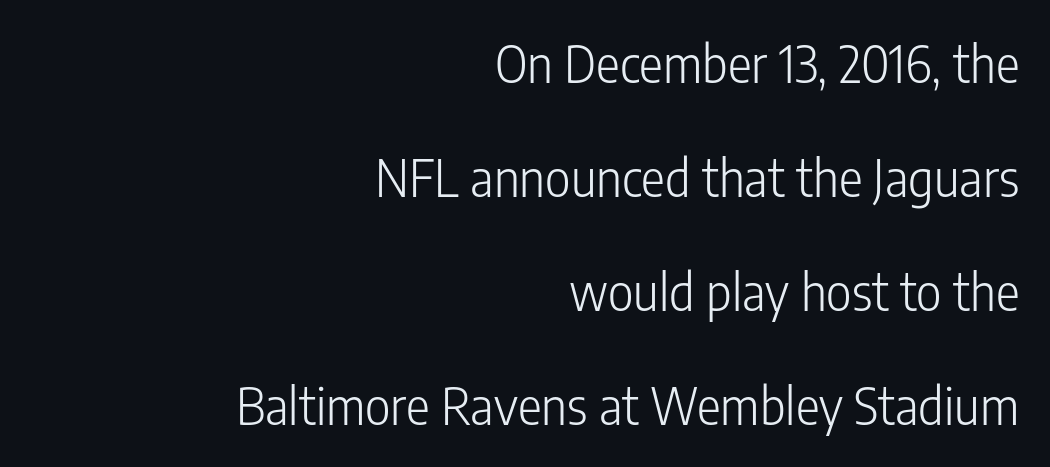
{"serif": "no", "italic": "no", "bold": "no", "weight": "light", "width": "condensed", "stroke_contrast": "low", "x_height": "medium", "monospaced": "no", "underline": "no", "align": "right", "line_spacing": "loose", "line_spacing_ratio": 2.28, "letter_spacing": "normal", "letter_spacing_em": 0.0, "glyph_px": 50}
